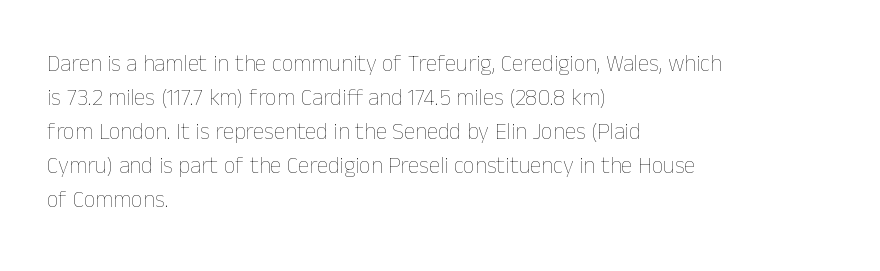
Q: Is the text bold? A: No.
Q: Is the text italic (slanted)? A: No, it is upright.
Q: Is the text underlined? A: No.
Q: How is the paragraph aligned? A: Left-aligned.
Q: Is the spacing between letters normal or unusually wide? A: Normal.
Q: Is the spacing between lines tight, normal or loose? A: Normal.
